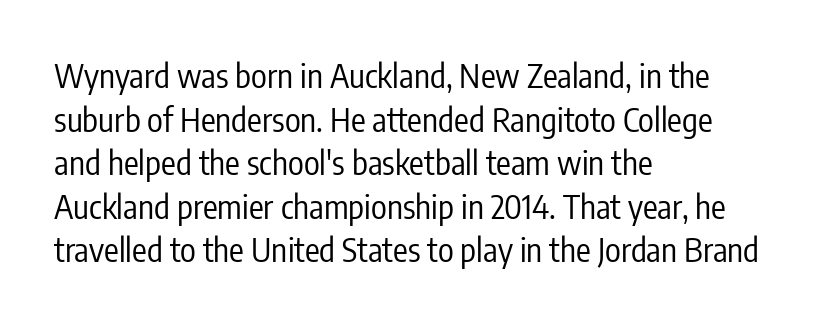
The image shows 33 px regular-weight, condensed sans-serif type, upright; set left-aligned, normal line spacing (1.32x), normal letter spacing, not underlined; low stroke contrast and a medium x-height.
